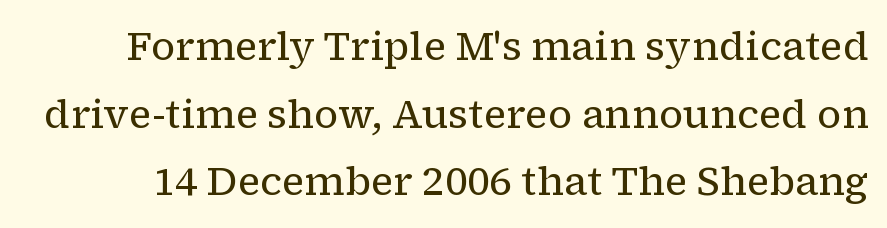
The image shows 40 px regular-weight serif type, upright; set normal line spacing (1.69x), normal letter spacing, not underlined; low stroke contrast and a medium x-height.
